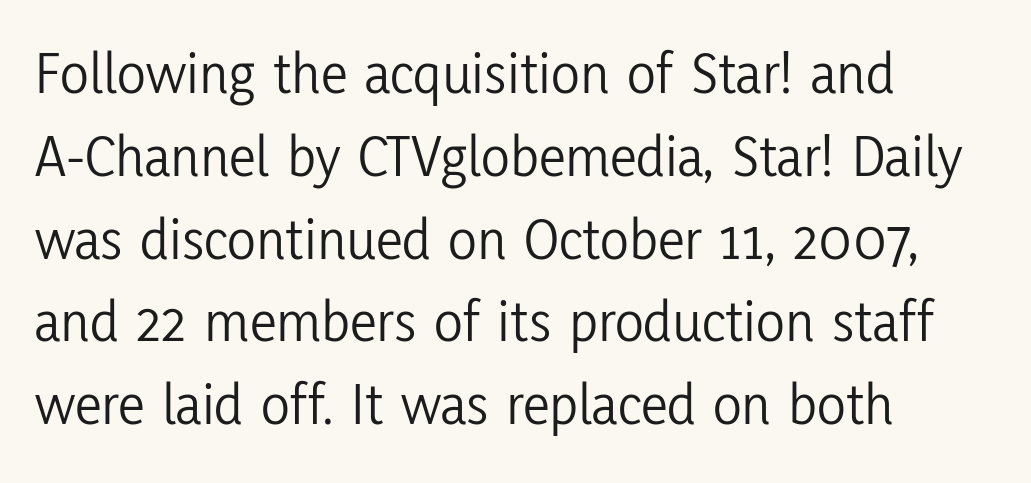
{"serif": "no", "italic": "no", "bold": "no", "weight": "light", "width": "condensed", "stroke_contrast": "low", "x_height": "medium", "monospaced": "no", "underline": "no", "align": "left", "line_spacing": "normal", "line_spacing_ratio": 1.38, "letter_spacing": "normal", "letter_spacing_em": 0.0, "glyph_px": 60}
